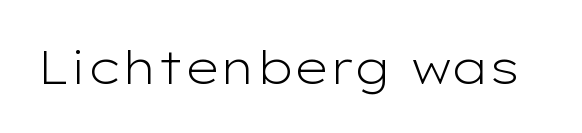
{"serif": "no", "italic": "no", "bold": "no", "weight": "light", "width": "wide", "stroke_contrast": "low", "x_height": "medium", "monospaced": "no", "underline": "no", "letter_spacing": "normal", "letter_spacing_em": 0.0, "glyph_px": 47}
